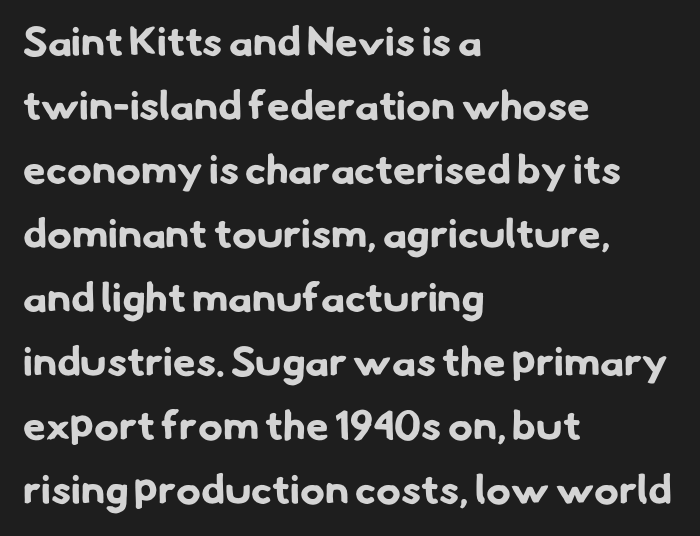
This block has exactly the height ordinary leading produces. To sum up the face: it is a sans, with no serifs. Words float on clear page, feet unadorned. Leftover space on each line is placed entirely after the last word.
